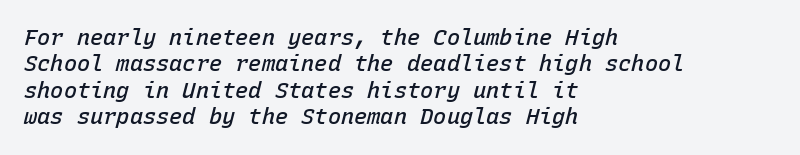
The image shows 22 px text type, italic (leaning right); set left-aligned, line spacing 1.2x, normal letter spacing, not underlined.
